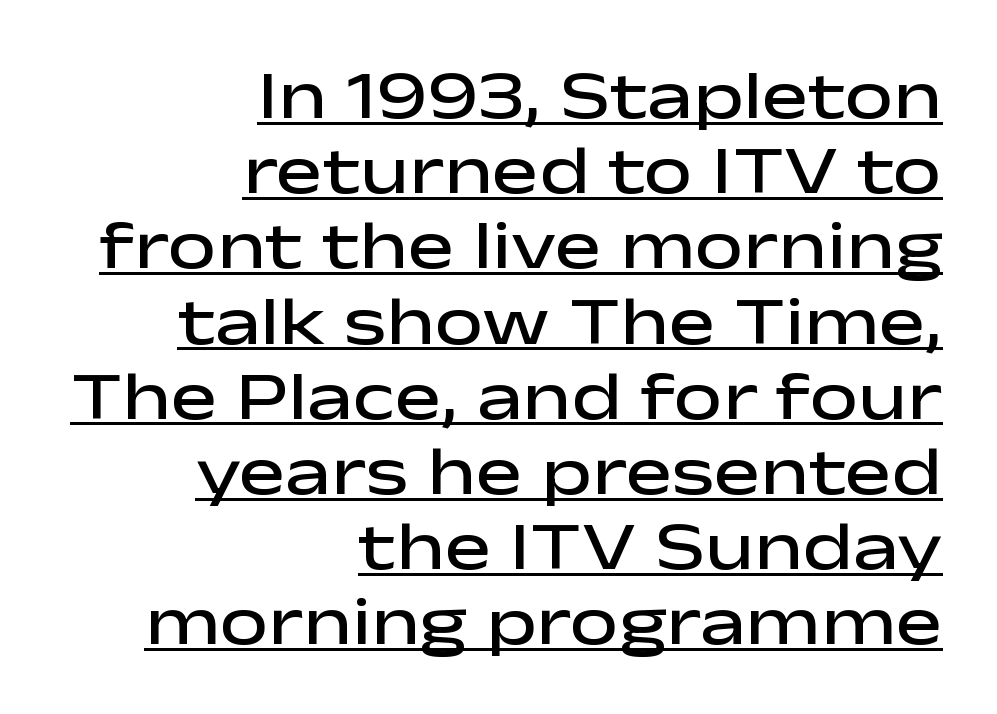
Q: Is the text bold? A: Semi-bold.
Q: Is the text italic (slanted)? A: No, it is upright.
Q: Is the typeface a serif or a sans-serif typeface? A: Sans-serif.
Q: Is the text underlined? A: Yes.
Q: How is the paragraph aligned? A: Right-aligned.
Q: Is the spacing between letters normal or unusually wide? A: Normal.
Q: Is the spacing between lines tight, normal or loose? A: Tight.
Q: Width (condensed, normal, or wide)? A: Wide.
Q: Stroke contrast? A: Low.
Q: x-height? A: Medium.
Q: Monospaced? A: No.
